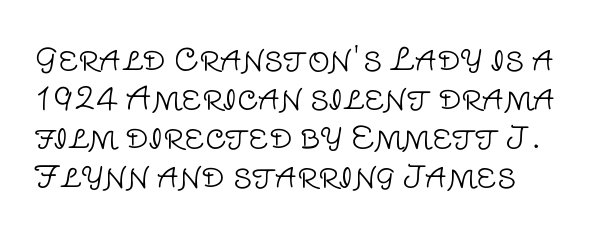
{"serif": "no", "bold": "no", "weight": "light", "width": "normal", "stroke_contrast": "low", "x_height": "large", "monospaced": "no", "underline": "no", "align": "left", "line_spacing": "normal", "line_spacing_ratio": 1.26, "letter_spacing": "normal", "letter_spacing_em": 0.0, "glyph_px": 31}
